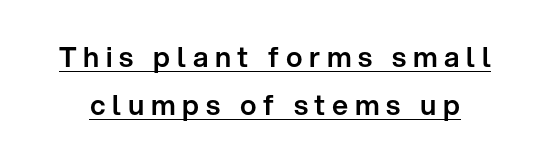
{"serif": "no", "italic": "no", "width": "normal", "stroke_contrast": "low", "x_height": "medium", "monospaced": "no", "underline": "yes", "line_spacing_ratio": 1.71, "letter_spacing": "wide", "letter_spacing_em": 0.24, "glyph_px": 28}
